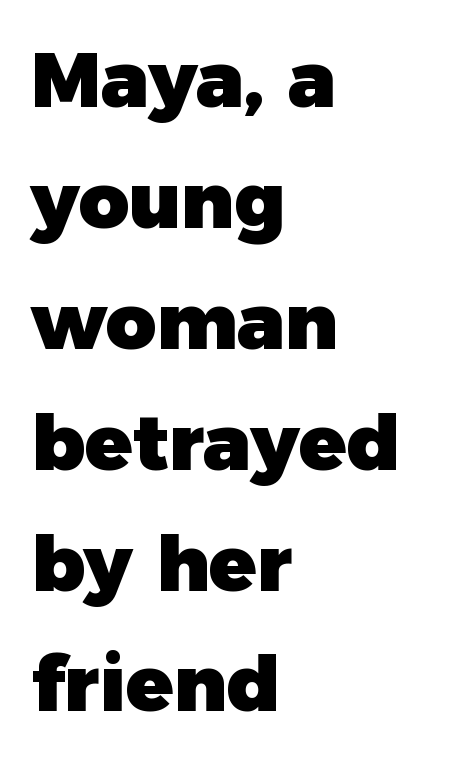
Words appear dense and cohesive because spacing is normal. The space beneath each line is pristine and unruled. How would I describe the line gaps? Plain and ordinary. Note the varied advance widths — an 'i' is clearly narrower than an 'm'. Plenty of ink on the page — the face is bold. Font category for this specimen: sans-serif.
